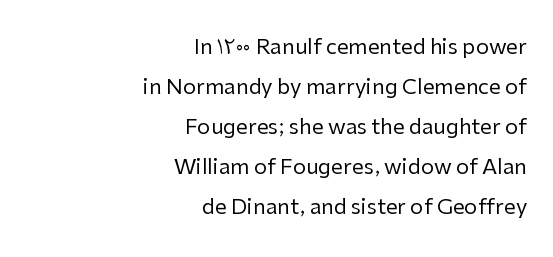
Q: Is the text bold? A: No.
Q: Is the text italic (slanted)? A: No, it is upright.
Q: Is the text underlined? A: No.
Q: How is the paragraph aligned? A: Right-aligned.
Q: Is the spacing between letters normal or unusually wide? A: Normal.
Q: Is the spacing between lines tight, normal or loose? A: Loose.
